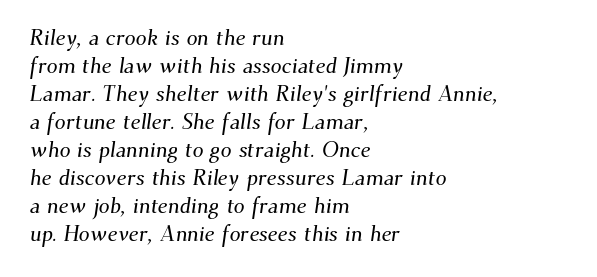
{"underline": "no", "align": "left", "line_spacing": "normal", "line_spacing_ratio": 1.27, "letter_spacing": "normal", "letter_spacing_em": 0.0, "glyph_px": 22}
